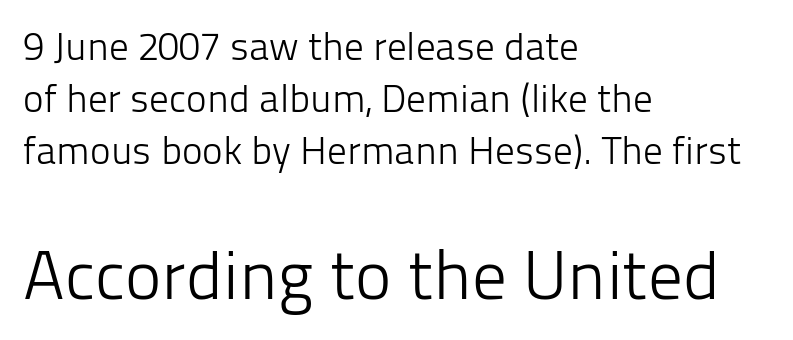
{"serif": "no", "italic": "no", "bold": "no", "weight": "light", "width": "normal", "stroke_contrast": "low", "x_height": "medium", "monospaced": "no", "underline": "no", "align": "left", "line_spacing": "normal", "line_spacing_ratio": 1.33, "letter_spacing": "normal", "letter_spacing_em": 0.0, "larger_block": "second", "size_ratio": 1.77, "glyph_px": 69}
